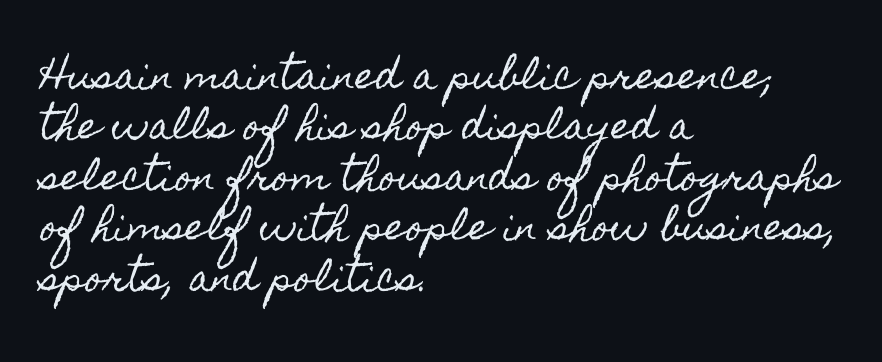
{"width": "condensed", "x_height": "small", "monospaced": "no", "underline": "no", "align": "left", "line_spacing": "normal", "line_spacing_ratio": 1.4, "letter_spacing": "normal", "letter_spacing_em": 0.0, "glyph_px": 36}
